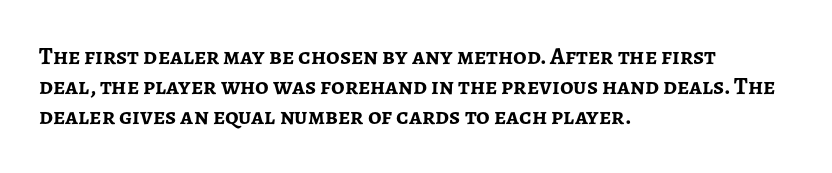
The ragged edge is on the right, which tells us the setting is flush left. The space beneath each line is pristine and unruled. This rendering leaves character spacing at its baseline value. The passage shown stacks its lines at a standard gap. Italic? Not at all — the glyphs are vertical. Emphasis by weight is at full strength: bold.
